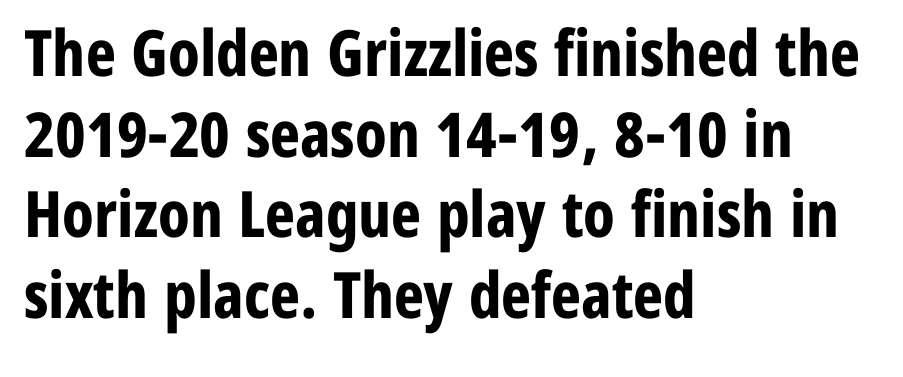
Tracking value appears to be zero — textbook default spacing. Where is the straight margin? On the left. The specimen reads as upright at a glance. The block of text has a typical density, with ordinary space between rows.
